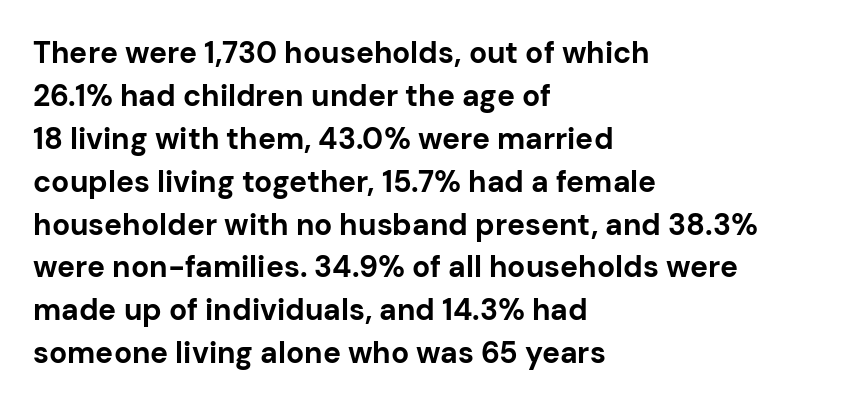
Every stem runs plumb, perpendicular to the baseline. Each new line begins a customary step beneath the previous one. Notice how the passage keeps a crisp vertical edge on the left only. Each letter's strokes conclude bluntly, with no projecting serifs. Rule under the text: the space is simply empty. Inter-character spacing is left at the font's built-in metrics.
